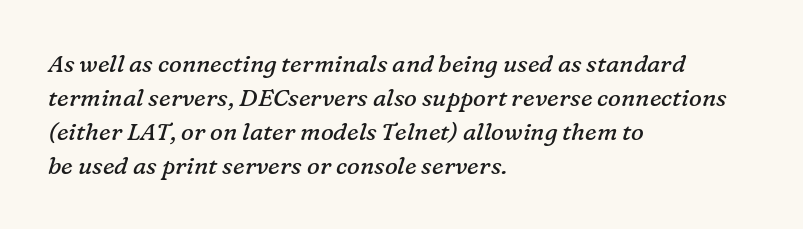
Q: Is the text bold? A: No.
Q: Is the text italic (slanted)? A: Yes, it leans right by about 16 degrees.
Q: Is the text underlined? A: No.
Q: How is the paragraph aligned? A: Left-aligned.
Q: Is the spacing between letters normal or unusually wide? A: Normal.
Q: Is the spacing between lines tight, normal or loose? A: Normal.
